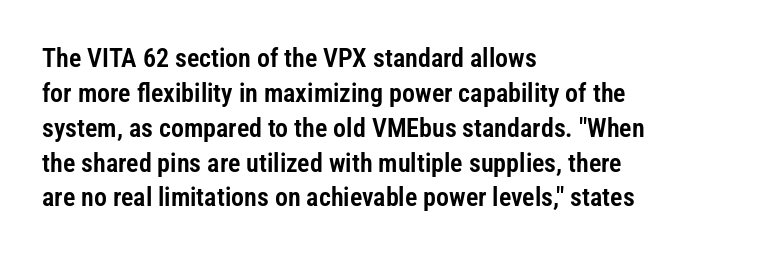
The image shows 26 px text type, upright; set left-aligned, normal line spacing (1.34x), normal letter spacing, not underlined.
